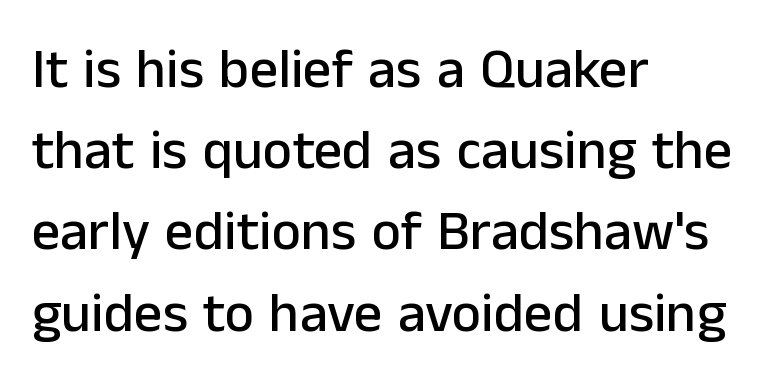
Q: Is the text italic (slanted)? A: No, it is upright.
Q: Is the typeface a serif or a sans-serif typeface? A: Sans-serif.
Q: Is the text underlined? A: No.
Q: How is the paragraph aligned? A: Left-aligned.
Q: Is the spacing between letters normal or unusually wide? A: Normal.
Q: Is the spacing between lines tight, normal or loose? A: Normal.
Q: Width (condensed, normal, or wide)? A: Normal.
Q: Stroke contrast? A: Low.
Q: x-height? A: Medium.
Q: Monospaced? A: No.
